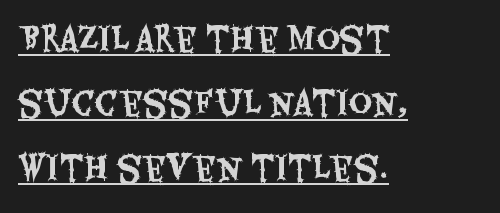
Q: Is the text italic (slanted)? A: No, it is upright.
Q: Is the typeface a serif or a sans-serif typeface? A: Sans-serif.
Q: Is the text underlined? A: Yes.
Q: How is the paragraph aligned? A: Left-aligned.
Q: Is the spacing between letters normal or unusually wide? A: Normal.
Q: Is the spacing between lines tight, normal or loose? A: Loose.
Q: Width (condensed, normal, or wide)? A: Condensed.
Q: Stroke contrast? A: Medium.
Q: x-height? A: Large.
Q: Monospaced? A: No.
